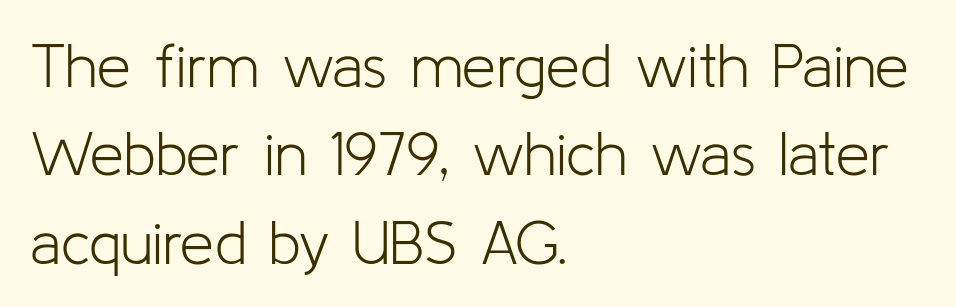
{"serif": "no", "italic": "no", "bold": "no", "weight": "light", "width": "normal", "stroke_contrast": "low", "x_height": "medium", "monospaced": "no", "underline": "no", "align": "left", "line_spacing": "normal", "line_spacing_ratio": 1.45, "letter_spacing": "normal", "letter_spacing_em": 0.0, "glyph_px": 61}
